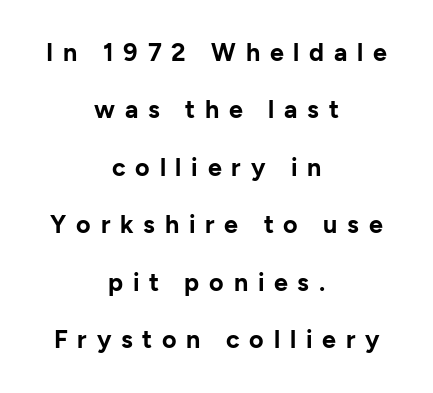
{"italic": "no", "bold": "yes", "underline": "no", "align": "center", "line_spacing": "loose", "line_spacing_ratio": 2.3, "letter_spacing": "wide", "letter_spacing_em": 0.39, "glyph_px": 25}
